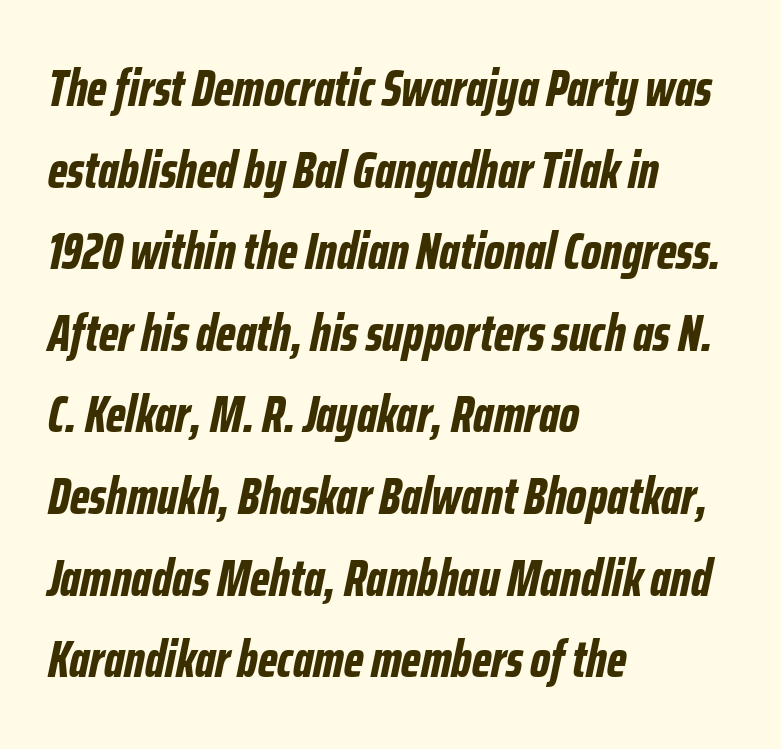
The image shows 51 px bold, condensed type, italic (leaning right); set left-aligned, normal line spacing (1.6x), normal letter spacing, not underlined; low stroke contrast and a medium x-height.
